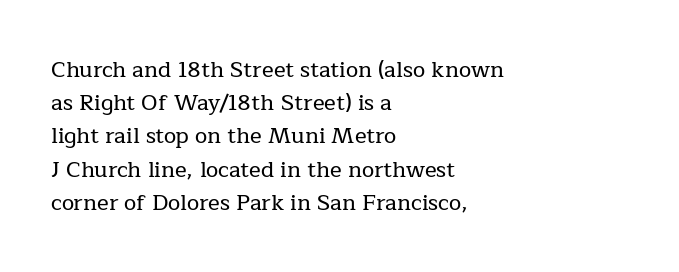
These lines keep a tight, regular rhythm from letter to letter. Vertical spacing — default. No word sits above an underline. The setting favours the left margin, as ordinary paragraphs usually do. The font's upright variant was chosen for this text.
